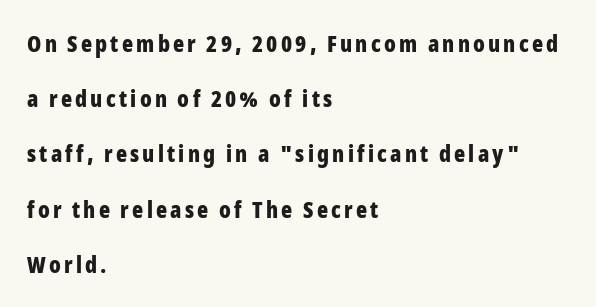
Is there much room between lines? Yes — plenty of vertical air separates them. Just letters on the line, the space beneath them empty. The font is running at its bold setting. Ascenders rise straight up at ninety degrees. All the whitespace from short lines collects on the right.
